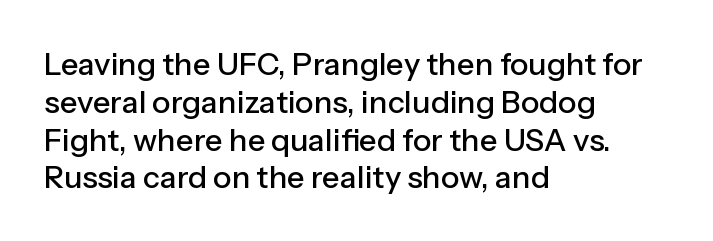
{"serif": "no", "italic": "no", "width": "normal", "stroke_contrast": "low", "x_height": "medium", "monospaced": "no", "underline": "no", "align": "left", "line_spacing_ratio": 1.22, "letter_spacing": "normal", "letter_spacing_em": 0.0, "glyph_px": 31}
